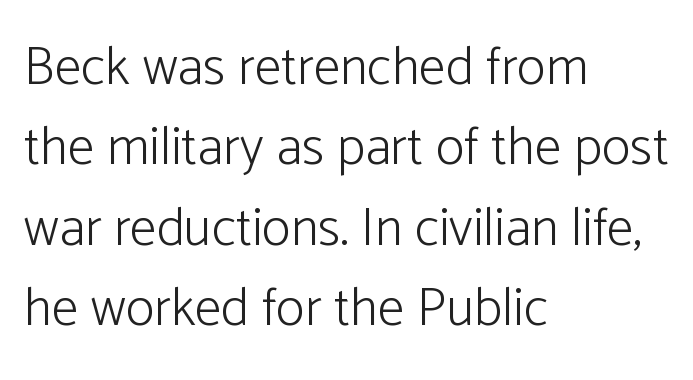
{"serif": "no", "italic": "no", "bold": "no", "weight": "light", "width": "normal", "stroke_contrast": "low", "x_height": "medium", "monospaced": "no", "underline": "no", "align": "left", "line_spacing": "normal", "line_spacing_ratio": 1.49, "letter_spacing": "normal", "letter_spacing_em": 0.0, "glyph_px": 54}
